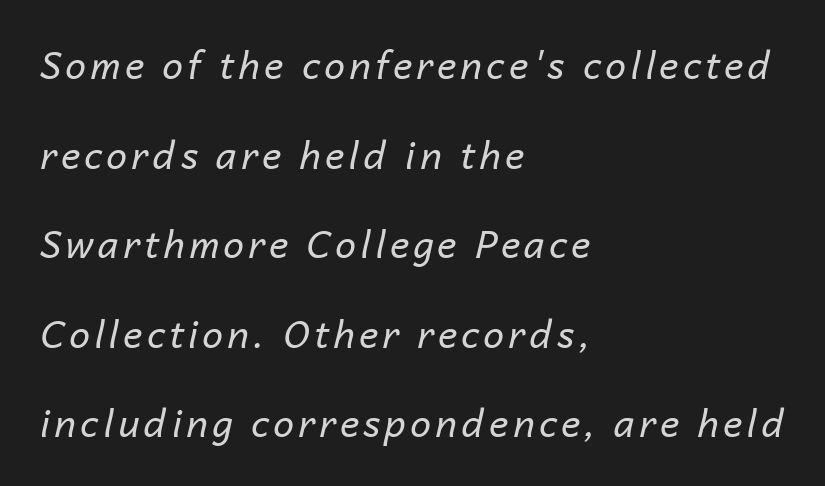
Q: Is the text bold? A: No.
Q: Is the text italic (slanted)? A: Yes, it leans right by about 14 degrees.
Q: Is the text underlined? A: No.
Q: How is the paragraph aligned? A: Left-aligned.
Q: Is the spacing between lines tight, normal or loose? A: Loose.
Q: Width (condensed, normal, or wide)? A: Normal.
Q: Stroke contrast? A: Low.
Q: x-height? A: Medium.
Q: Monospaced? A: No.
